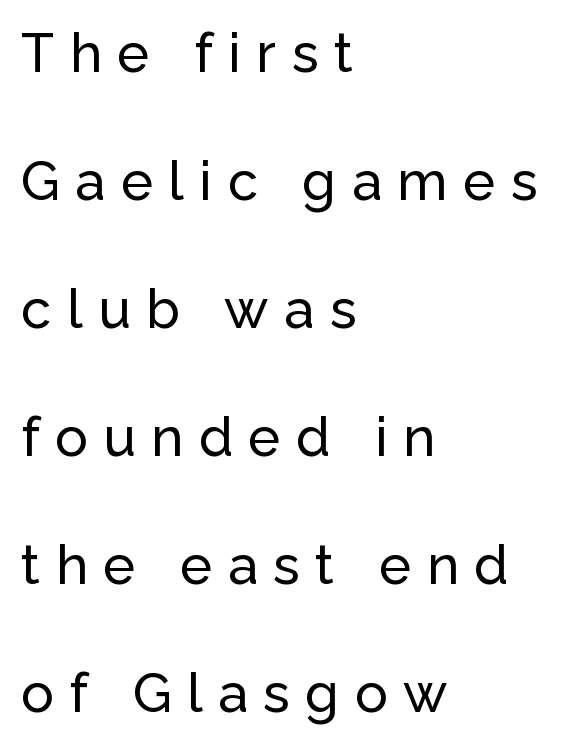
The image shows 54 px sans-serif type, upright; set left-aligned, loose line spacing (2.37x), unusually wide letter spacing (+0.29 em), not underlined; low stroke contrast and a medium x-height.
